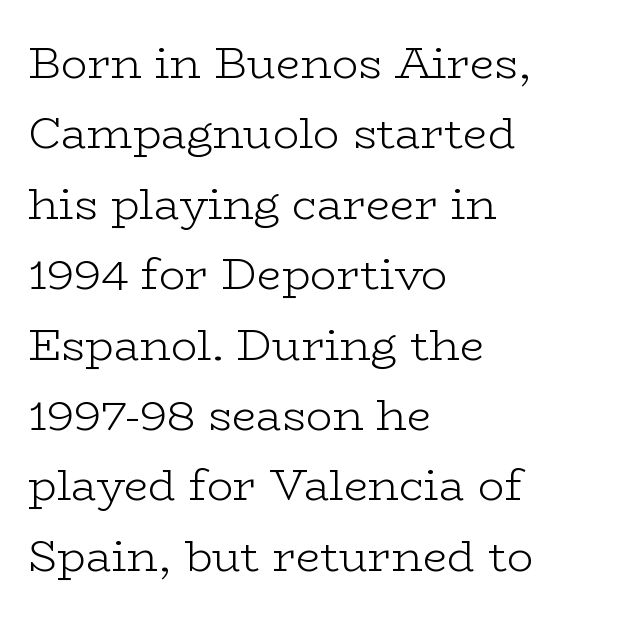
The image shows 44 px light, wide serif type, upright; set left-aligned, normal line spacing (1.6x), normal letter spacing, not underlined; low stroke contrast and a medium x-height.
